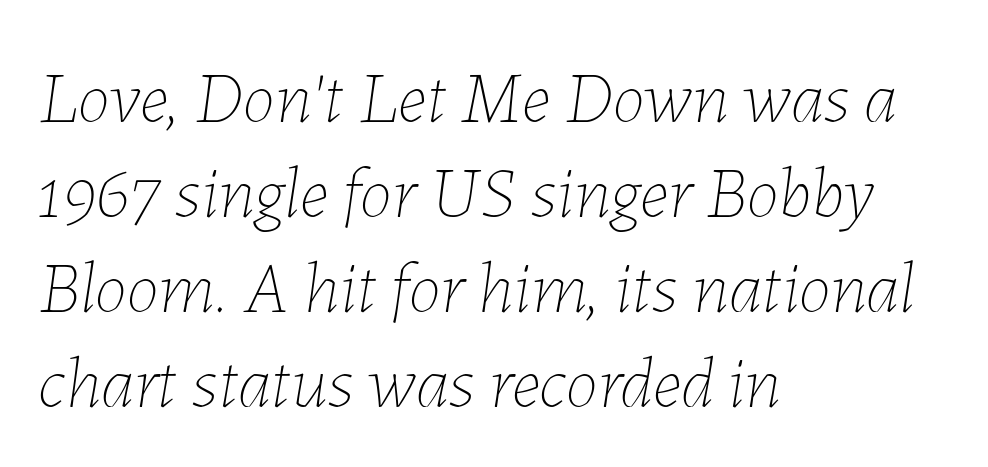
{"italic": "yes", "lean": "right", "slant_degrees": 7, "bold": "no", "weight": "thin", "width": "normal", "stroke_contrast": "low", "x_height": "medium", "monospaced": "no", "underline": "no", "align": "left", "line_spacing": "normal", "line_spacing_ratio": 1.3, "letter_spacing": "normal", "letter_spacing_em": 0.0, "glyph_px": 73}
